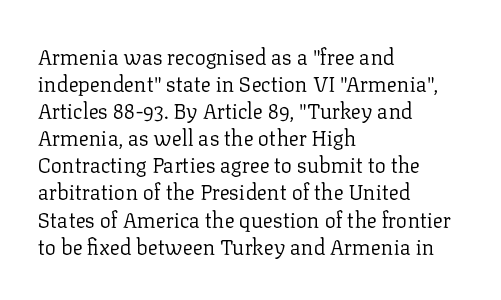
Q: Is the text bold? A: No.
Q: Is the text italic (slanted)? A: No, it is upright.
Q: Is the text underlined? A: No.
Q: How is the paragraph aligned? A: Left-aligned.
Q: Is the spacing between letters normal or unusually wide? A: Normal.
Q: Is the spacing between lines tight, normal or loose? A: Normal.
